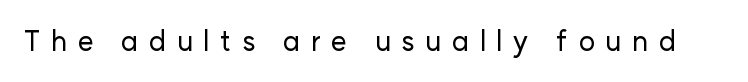
Varying glyph widths throughout — classic text-font behaviour. Each letter's strokes conclude bluntly, with no projecting serifs. The specimen omits any rule beneath the text block's lines. Look at the tracking — it's clearly loosened, letters drifting apart. Quick note: not italic, upright.
